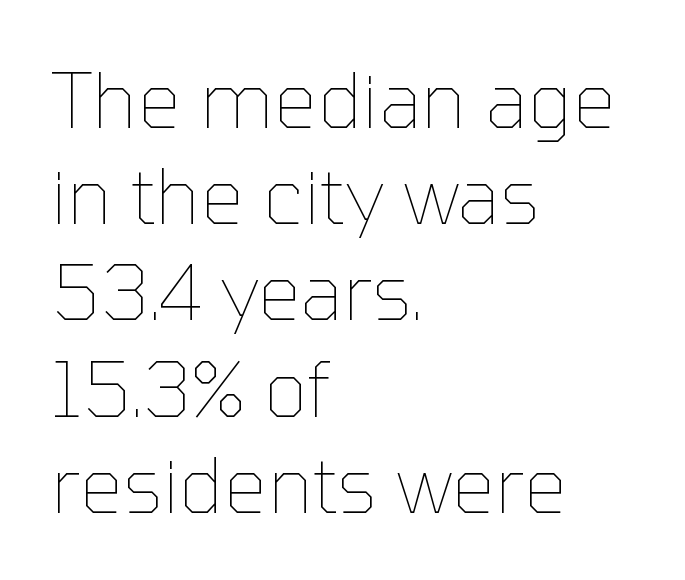
The image shows 77 px thin type, upright; set left-aligned, normal line spacing (1.25x), normal letter spacing, not underlined; low stroke contrast and a medium x-height.
